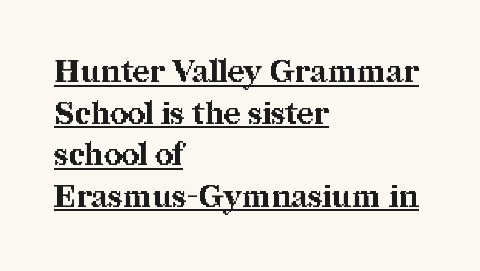
Q: Is the text bold? A: Yes.
Q: Is the text italic (slanted)? A: No, it is upright.
Q: Is the typeface a serif or a sans-serif typeface? A: Serif.
Q: Is the text underlined? A: Yes.
Q: How is the paragraph aligned? A: Left-aligned.
Q: Is the spacing between letters normal or unusually wide? A: Normal.
Q: Is the spacing between lines tight, normal or loose? A: Normal.
Q: Width (condensed, normal, or wide)? A: Normal.
Q: Stroke contrast? A: Medium.
Q: x-height? A: Medium.
Q: Monospaced? A: No.
